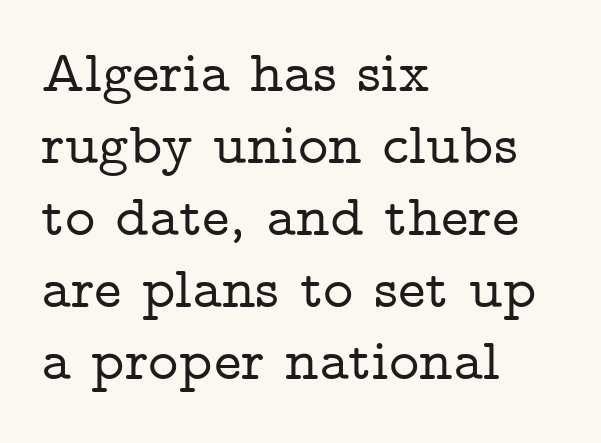
{"serif": "yes", "italic": "no", "width": "wide", "stroke_contrast": "low", "x_height": "medium", "monospaced": "no", "underline": "no", "align": "left", "line_spacing_ratio": 1.24, "letter_spacing": "normal", "letter_spacing_em": 0.0, "glyph_px": 58}
